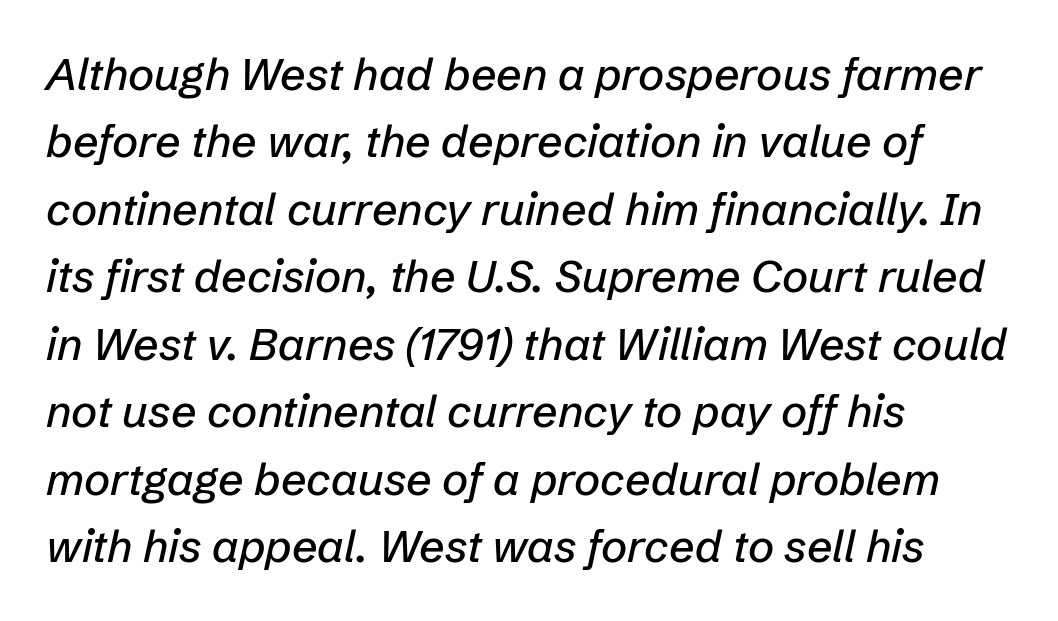
{"italic": "yes", "lean": "right", "slant_degrees": 12, "width": "normal", "stroke_contrast": "low", "x_height": "medium", "monospaced": "no", "underline": "no", "align": "left", "line_spacing": "normal", "line_spacing_ratio": 1.5, "letter_spacing": "normal", "letter_spacing_em": 0.0, "glyph_px": 45}
